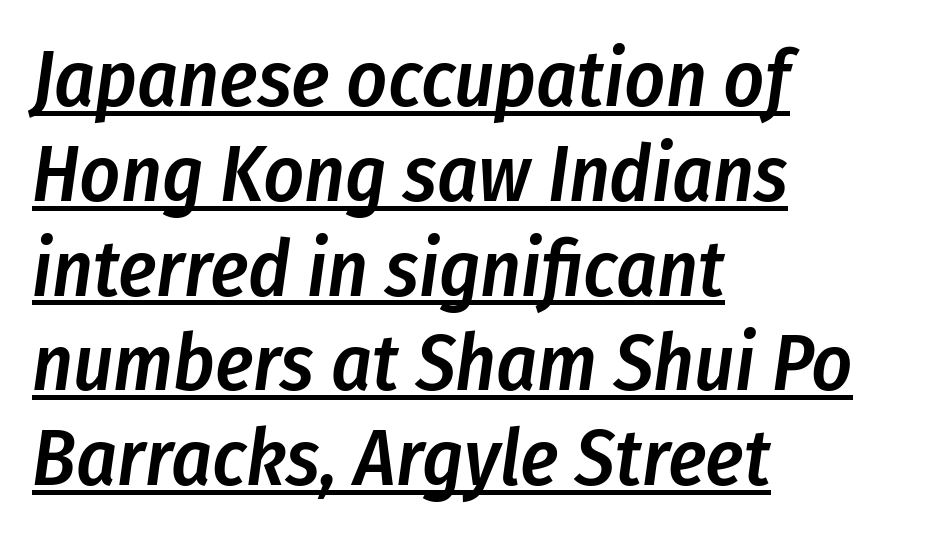
{"italic": "yes", "lean": "right", "slant_degrees": 8, "bold": "semi", "weight": "semibold", "width": "condensed", "stroke_contrast": "low", "x_height": "medium", "monospaced": "no", "underline": "yes", "align": "left", "line_spacing_ratio": 1.2, "letter_spacing": "normal", "letter_spacing_em": 0.0, "glyph_px": 79}
